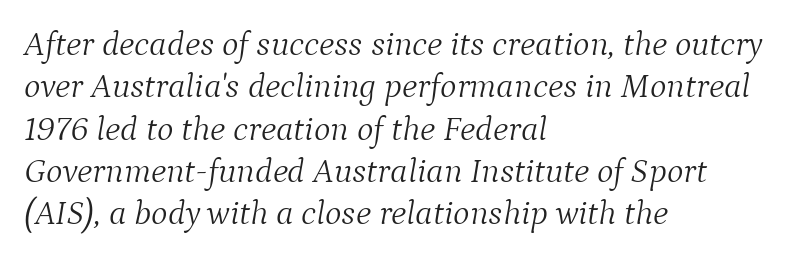
The text block is weighted toward the left margin, trailing off unevenly rightward. The face used here is proportionally spaced, like ordinary book or web type. No extra ink here — the face is not bold. The space directly below the letters is spotless.
